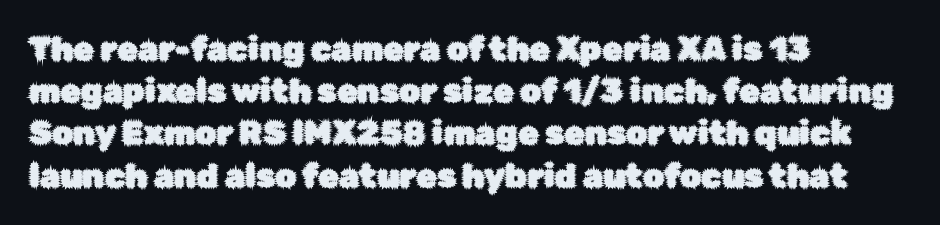
{"serif": "no", "italic": "no", "width": "normal", "stroke_contrast": "low", "x_height": "medium", "monospaced": "no", "underline": "no", "align": "left", "line_spacing": "normal", "line_spacing_ratio": 1.28, "letter_spacing": "normal", "letter_spacing_em": 0.0, "glyph_px": 33}
